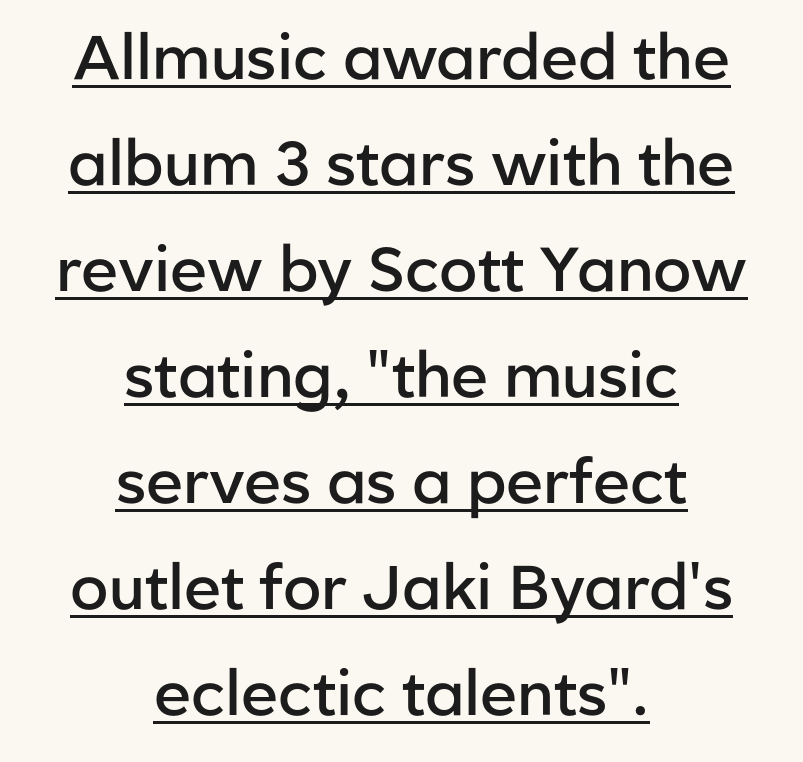
Q: Is the text bold? A: Semi-bold.
Q: Is the text italic (slanted)? A: No, it is upright.
Q: Is the typeface a serif or a sans-serif typeface? A: Sans-serif.
Q: Is the text underlined? A: Yes.
Q: How is the paragraph aligned? A: Centered.
Q: Is the spacing between letters normal or unusually wide? A: Normal.
Q: Width (condensed, normal, or wide)? A: Normal.
Q: Stroke contrast? A: Low.
Q: x-height? A: Medium.
Q: Monospaced? A: No.
